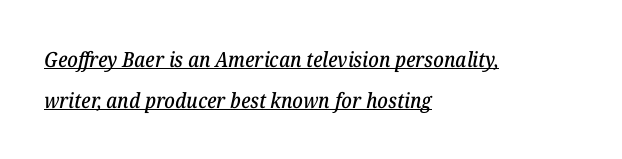
Q: Is the text italic (slanted)? A: Yes, it leans right by about 12 degrees.
Q: Is the text underlined? A: Yes.
Q: How is the paragraph aligned? A: Left-aligned.
Q: Is the spacing between letters normal or unusually wide? A: Normal.
Q: Is the spacing between lines tight, normal or loose? A: Loose.
